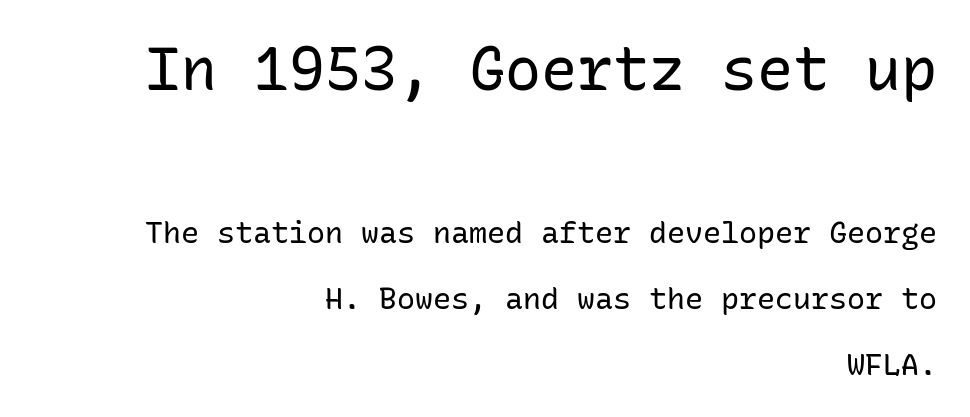
Students, note that the glyphs here touch the page at normal intervals. These lines stand farther apart than default settings would place them. Casual observation: everything's shoved over to the right. A clean baseline with only descenders dipping below it. In this sample the first text group is rendered at the bigger scale.
